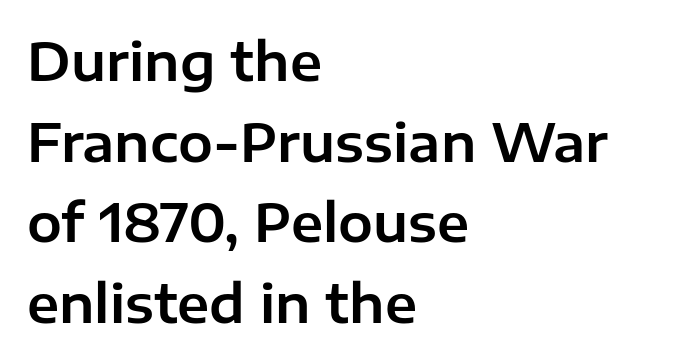
The text was rendered using a sans face with plain stroke endings. Is there much room between lines? A standard amount, neither cramped nor airy. The passage shown is typed in a proportional face where columns would drift. A typesetter would call this zero additional tracking. Descenders are the only things crossing below the line.
